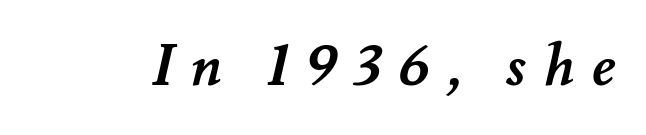
The image shows 57 px semibold type; set unusually wide letter spacing (+0.3 em), not underlined; medium stroke contrast and a small x-height.
